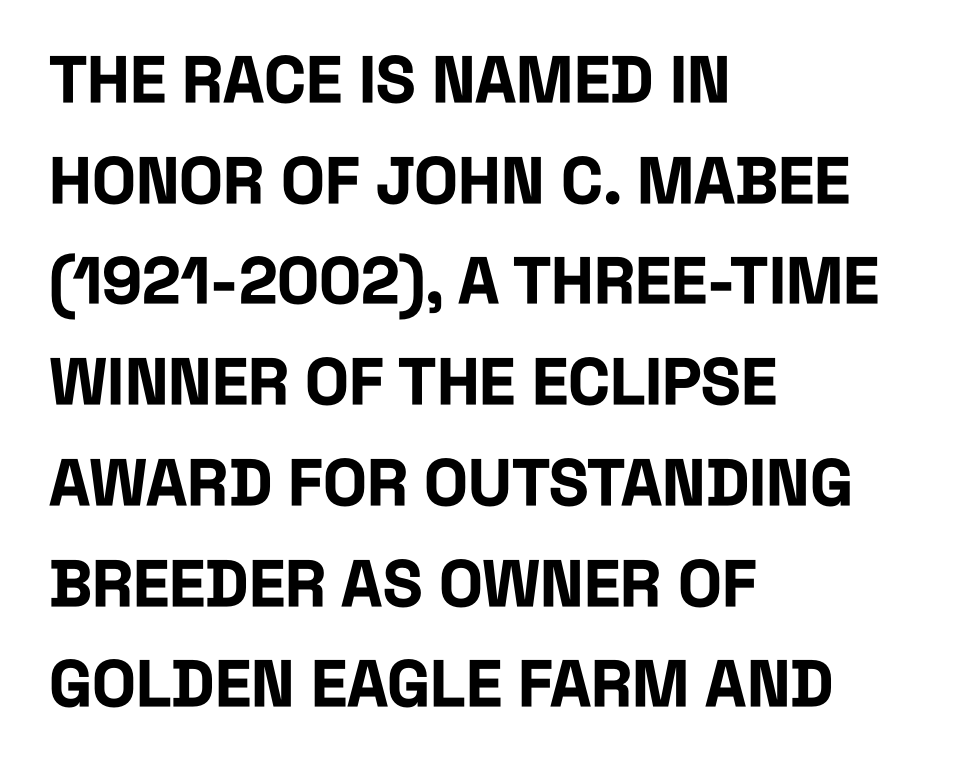
The image shows 65 px bold, condensed sans-serif type, upright; set left-aligned, normal line spacing (1.55x), normal letter spacing, not underlined; low stroke contrast and a large x-height.
